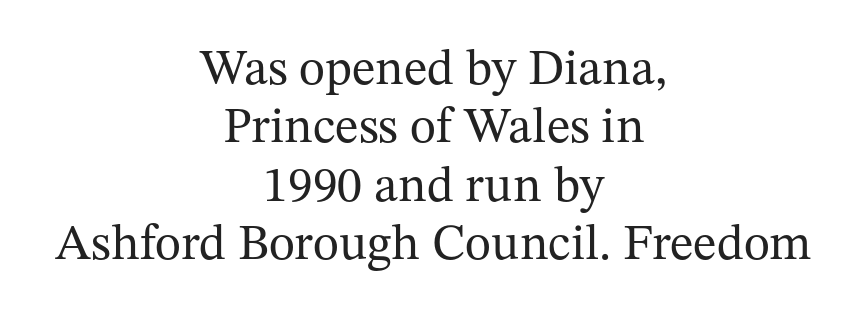
The image shows 50 px regular-weight serif type, upright; set centered, line spacing 1.17x, normal letter spacing, not underlined; medium stroke contrast and a medium x-height.
